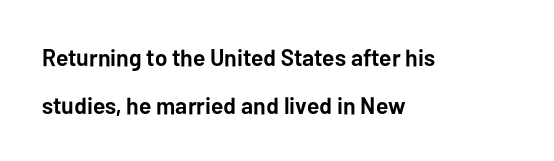
The image shows 24 px bold type, upright; set left-aligned, loose line spacing (2.0x), normal letter spacing, not underlined.
